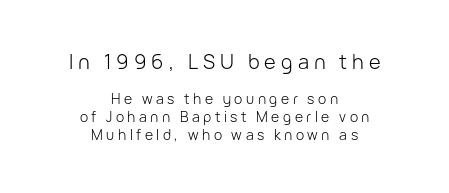
Does extra space separate the letters? Yes, quite a lot of it. If you folded the block vertically in half, each line would mirror itself in length. Honestly, there is no underline to notice here at all. Do the letters lean? They stand straight. The space between consecutive lines is moderate.
